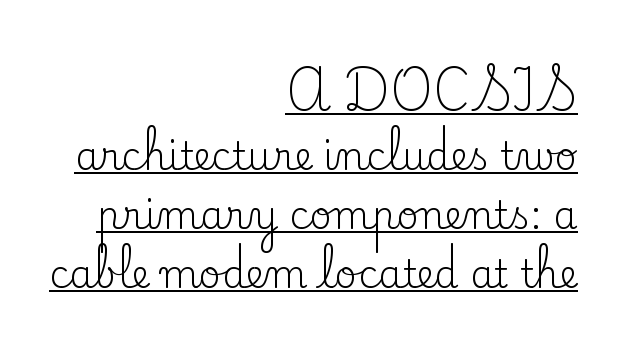
Q: Is the text bold? A: No.
Q: Is the text italic (slanted)? A: No, it is upright.
Q: Is the text underlined? A: Yes.
Q: How is the paragraph aligned? A: Right-aligned.
Q: Is the spacing between letters normal or unusually wide? A: Normal.
Q: Is the spacing between lines tight, normal or loose? A: Normal.
Q: Width (condensed, normal, or wide)? A: Normal.
Q: Stroke contrast? A: Low.
Q: x-height? A: Small.
Q: Monospaced? A: No.
